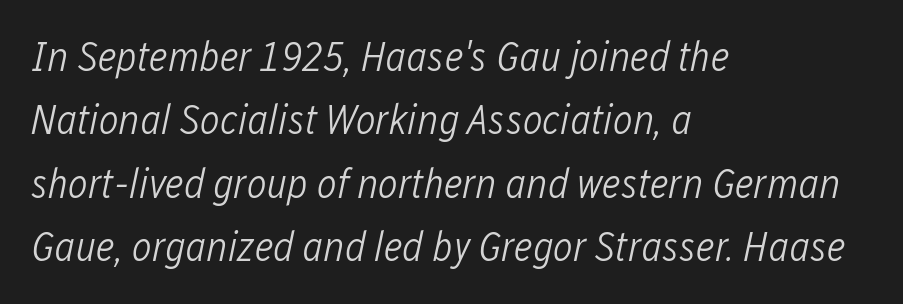
{"italic": "yes", "lean": "right", "slant_degrees": 12, "bold": "no", "weight": "light", "width": "condensed", "stroke_contrast": "low", "x_height": "medium", "monospaced": "no", "underline": "no", "align": "left", "line_spacing": "normal", "line_spacing_ratio": 1.51, "letter_spacing": "normal", "letter_spacing_em": 0.0, "glyph_px": 42}
